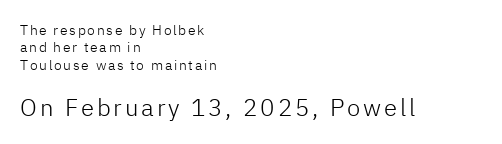
The image shows 24 px text type, upright; set left-aligned, line spacing 1.24x, not underlined; the second (bottom) block is 1.71x larger.
